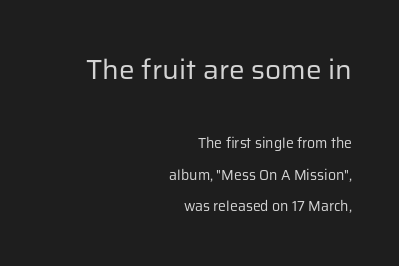
Q: Is the text bold? A: No.
Q: Is the text italic (slanted)? A: No, it is upright.
Q: Is the typeface a serif or a sans-serif typeface? A: Sans-serif.
Q: Is the text underlined? A: No.
Q: How is the paragraph aligned? A: Right-aligned.
Q: Is the spacing between letters normal or unusually wide? A: Normal.
Q: Is the spacing between lines tight, normal or loose? A: Loose.
Q: Which block of text is set in a larger size, the first (top) or the second (bottom)? A: The first (top) one.
Q: Width (condensed, normal, or wide)? A: Normal.
Q: Stroke contrast? A: Low.
Q: x-height? A: Medium.
Q: Monospaced? A: No.
